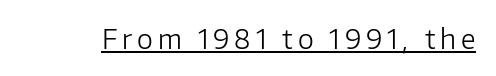
Q: Is the text bold? A: No.
Q: Is the text italic (slanted)? A: No, it is upright.
Q: Is the text underlined? A: Yes.
